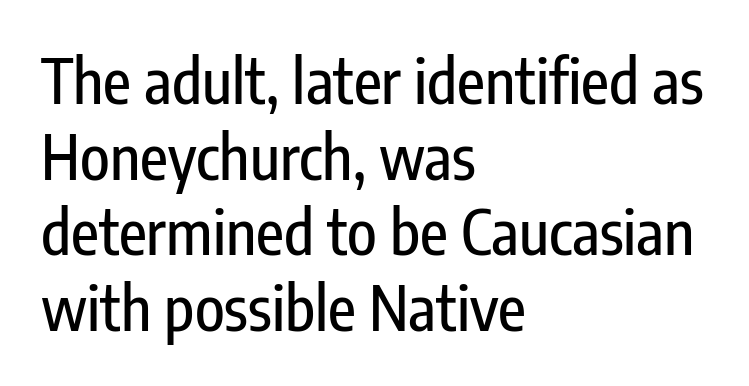
You could not count columns in this text — the font is proportionally spaced. Upright lettering throughout. Has an underline been added? It has not. The type is set solid horizontally, with unmodified tracking.
